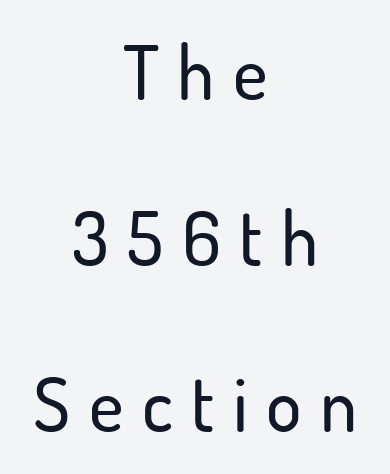
{"serif": "no", "italic": "no", "width": "normal", "stroke_contrast": "low", "x_height": "small", "monospaced": "no", "underline": "no", "align": "center", "line_spacing": "loose", "line_spacing_ratio": 2.24, "letter_spacing": "wide", "letter_spacing_em": 0.25, "glyph_px": 74}
